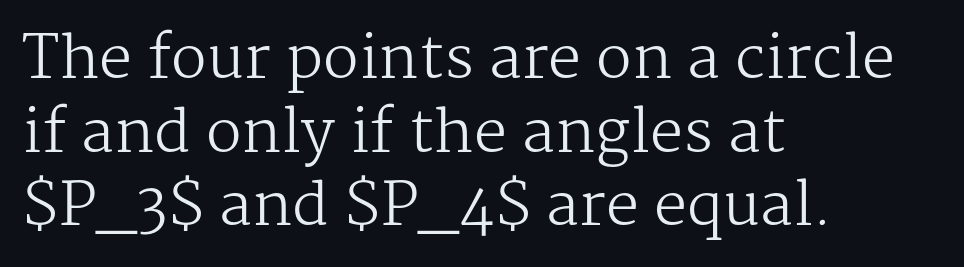
{"serif": "yes", "italic": "no", "bold": "no", "weight": "regular", "width": "normal", "stroke_contrast": "medium", "x_height": "medium", "monospaced": "no", "underline": "no", "align": "left", "line_spacing": "normal", "line_spacing_ratio": 1.25, "letter_spacing": "normal", "letter_spacing_em": 0.0, "glyph_px": 59}
